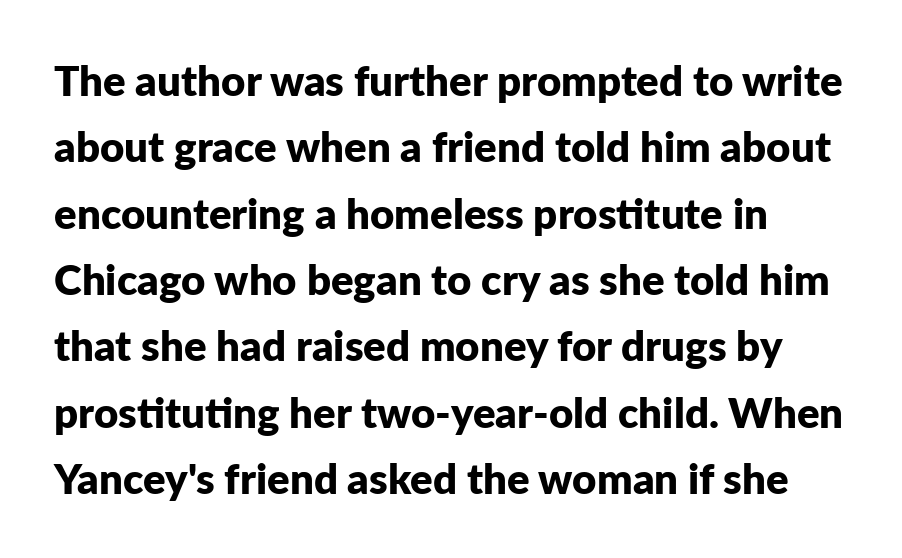
The image shows 42 px bold sans-serif type, upright; set left-aligned, normal line spacing (1.58x), normal letter spacing, not underlined; low stroke contrast and a medium x-height.
